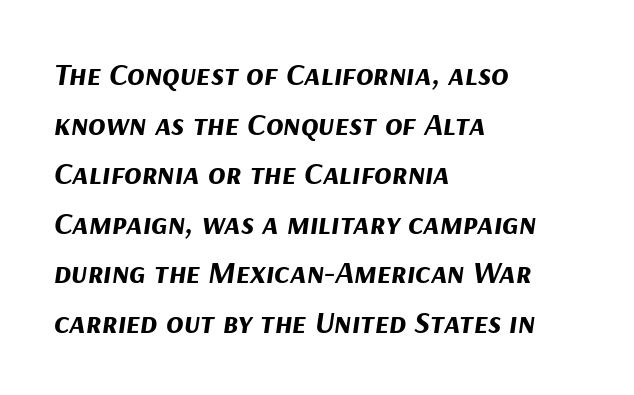
The image shows 32 px bold type, italic (leaning right); set left-aligned, normal line spacing (1.55x), normal letter spacing, not underlined; medium stroke contrast and a medium x-height.
